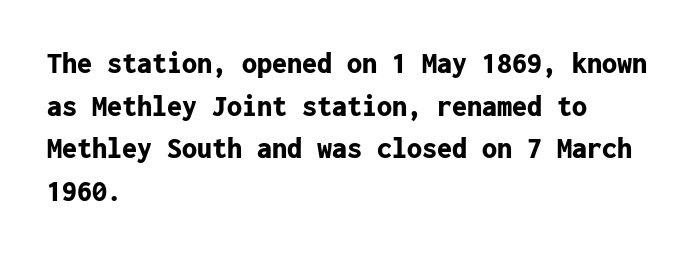
The characters display no serif detailing; their extremities are plain. Alignment: flush left. You can tell it's not italic because the verticals are truly vertical. Does the weight exceed regular? Yes, all the way to bold. If you measured baseline to baseline, you'd find a middling distance. Nobody touched the tracking dial on this one.
